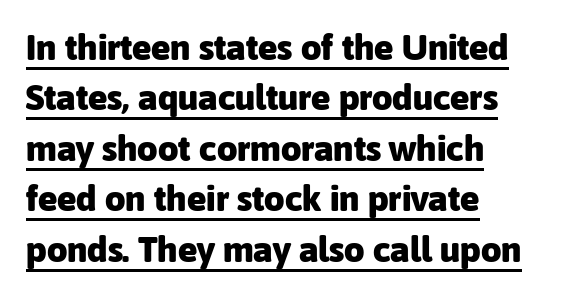
Q: Is the text bold? A: Yes.
Q: Is the text italic (slanted)? A: No, it is upright.
Q: Is the typeface a serif or a sans-serif typeface? A: Sans-serif.
Q: Is the text underlined? A: Yes.
Q: How is the paragraph aligned? A: Left-aligned.
Q: Is the spacing between letters normal or unusually wide? A: Normal.
Q: Is the spacing between lines tight, normal or loose? A: Normal.
Q: Width (condensed, normal, or wide)? A: Normal.
Q: Stroke contrast? A: Low.
Q: x-height? A: Medium.
Q: Monospaced? A: No.
